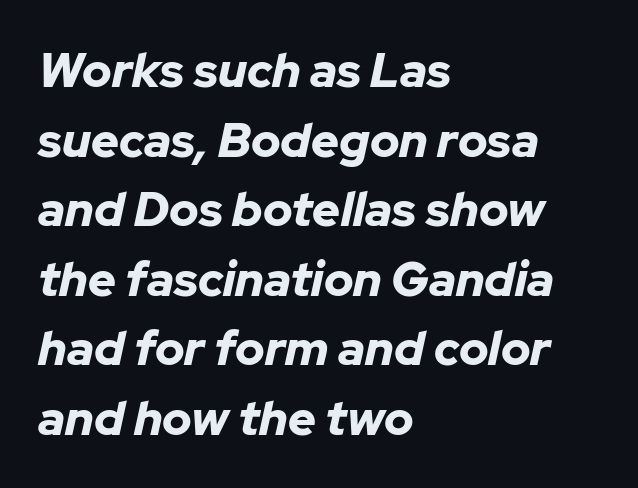
{"italic": "yes", "lean": "right", "slant_degrees": 12, "bold": "yes", "weight": "bold", "width": "normal", "stroke_contrast": "low", "x_height": "medium", "monospaced": "no", "underline": "no", "align": "left", "line_spacing": "normal", "line_spacing_ratio": 1.45, "letter_spacing": "normal", "letter_spacing_em": 0.0, "glyph_px": 48}
